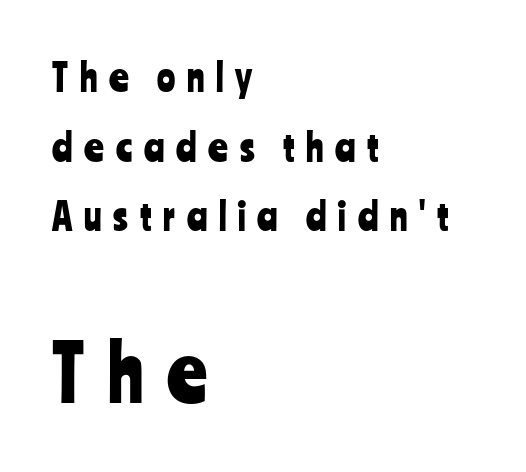
These lines are rendered in a variable-pitch font. Where is the straight margin? On the left. The letterforms stand isolated, each surrounded by extra space. Just letters on the line, the space beneath them empty.
